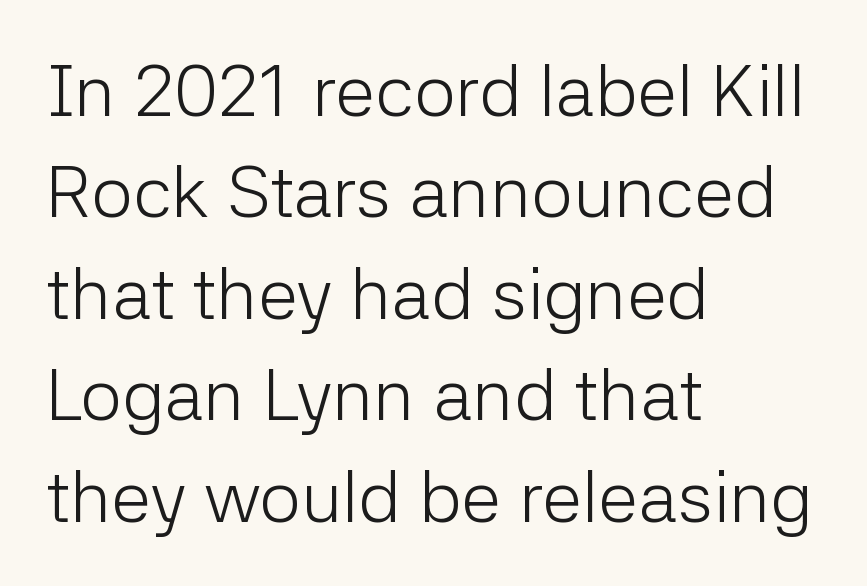
The rendering uses natural spacing where letterforms have individual widths. Stroke terminals: plain, sans-serif. Ink coverage per letter is moderate at most. Leftover space on each line is placed entirely after the last word. Quick note: interline space is typical. Spacing between characters is what you'd get straight out of the box.
